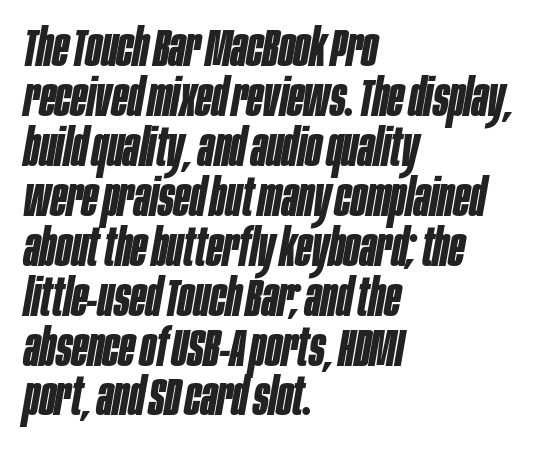
{"italic": "yes", "lean": "right", "slant_degrees": 10, "bold": "yes", "weight": "bold", "width": "condensed", "stroke_contrast": "low", "x_height": "large", "monospaced": "no", "underline": "no", "align": "left", "line_spacing": "tight", "line_spacing_ratio": 0.96, "letter_spacing": "normal", "letter_spacing_em": 0.0, "glyph_px": 52}
